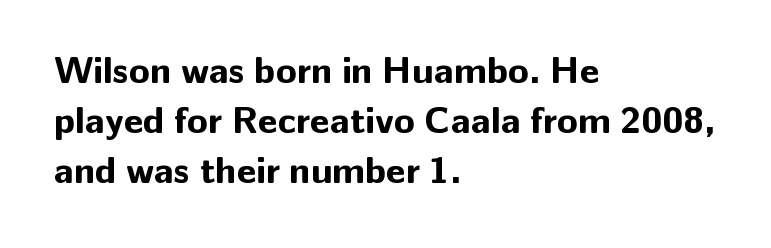
The image shows 38 px bold sans-serif type, upright; set left-aligned, normal line spacing (1.32x), normal letter spacing, not underlined; low stroke contrast and a medium x-height.
